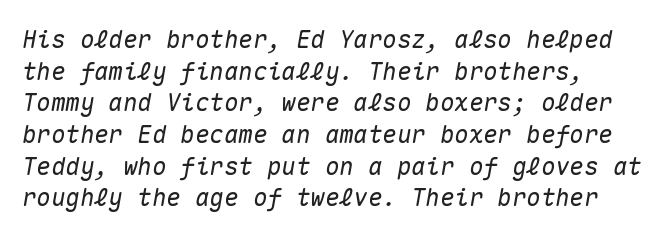
{"italic": "yes", "lean": "right", "slant_degrees": 10, "underline": "no", "line_spacing": "normal", "line_spacing_ratio": 1.32, "letter_spacing": "normal", "letter_spacing_em": 0.0, "glyph_px": 24}
